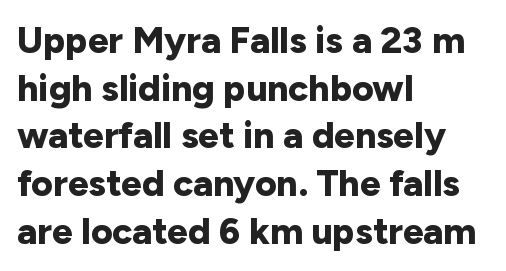
{"serif": "no", "italic": "no", "bold": "yes", "weight": "bold", "width": "normal", "stroke_contrast": "low", "x_height": "medium", "monospaced": "no", "underline": "no", "align": "left", "line_spacing": "normal", "line_spacing_ratio": 1.29, "letter_spacing": "normal", "letter_spacing_em": 0.0, "glyph_px": 37}
